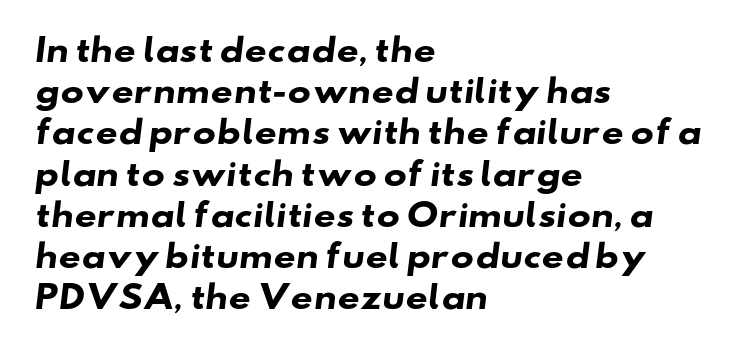
{"serif": "no", "bold": "yes", "weight": "heavy", "width": "wide", "stroke_contrast": "low", "x_height": "small", "monospaced": "no", "underline": "no", "align": "left", "line_spacing": "normal", "line_spacing_ratio": 1.33, "letter_spacing": "normal", "letter_spacing_em": 0.0, "glyph_px": 31}
